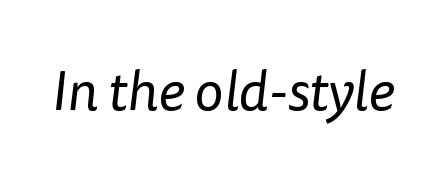
{"serif": "no", "bold": "no", "weight": "regular", "width": "normal", "stroke_contrast": "low", "x_height": "medium", "monospaced": "no", "underline": "no", "letter_spacing": "normal", "letter_spacing_em": 0.0, "glyph_px": 56}
